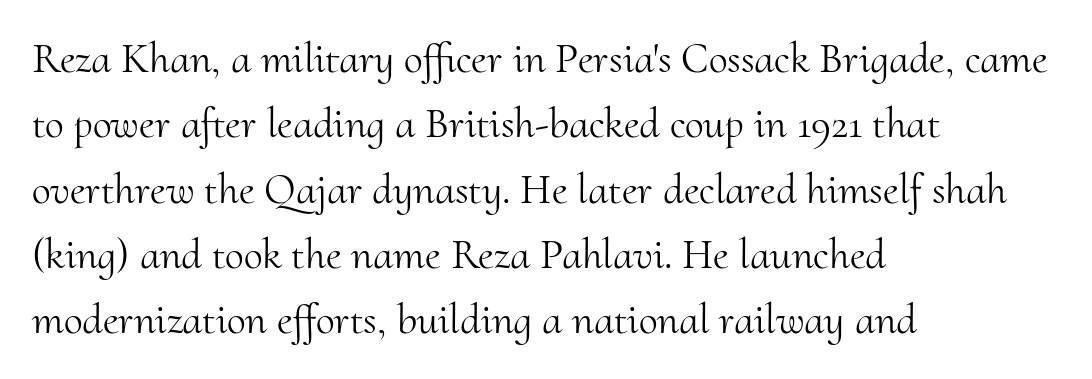
The image shows 43 px light serif type, upright; set left-aligned, normal line spacing (1.52x), normal letter spacing, not underlined; medium stroke contrast and a small x-height.
